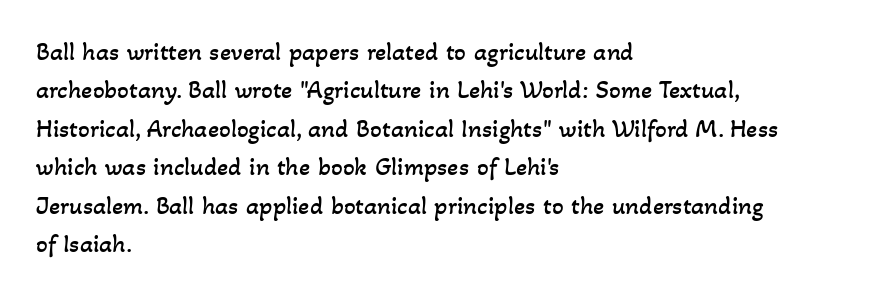
Observe the ordinary spacing: letters are neighbours, not strangers. Ink coverage per letter is moderate at most. The lines are quadded left. Does the leading feel generous? No, just average.
